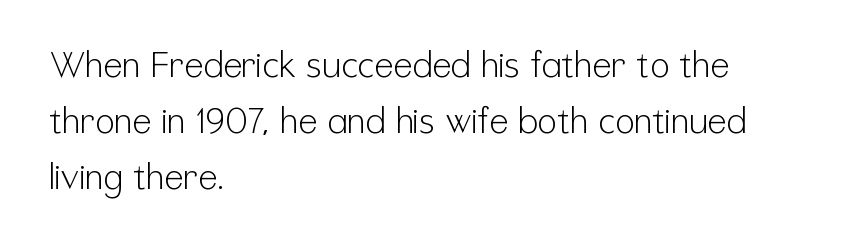
Stems and bowls with no extra thickness — not bold. The designer went with a sans here, leaving each stem footless. The font's upright variant was chosen for this text. The foot of each line stays bare and open. Compared with typical body copy, the letter spacing here is the same.
